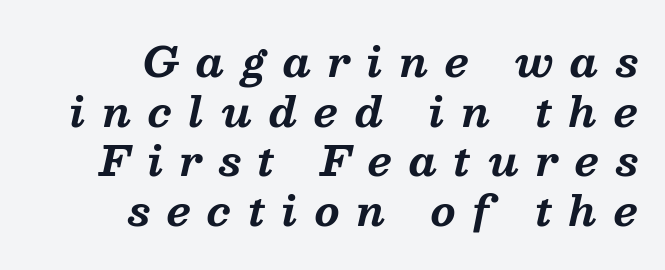
The image shows 40 px bold serif type, italic (leaning right); set right-aligned, line spacing 1.24x, unusually wide letter spacing (+0.42 em), not underlined; medium stroke contrast and a medium x-height.
